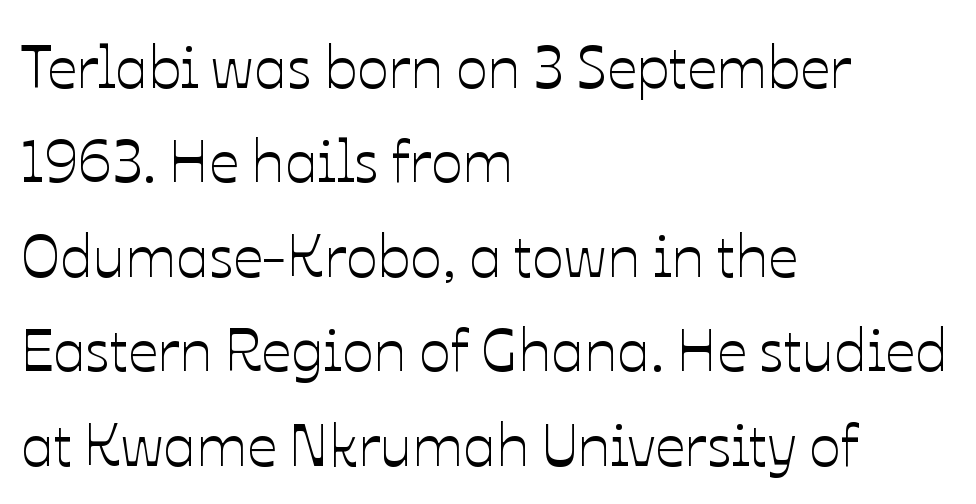
Q: Is the text italic (slanted)? A: No, it is upright.
Q: Is the text underlined? A: No.
Q: How is the paragraph aligned? A: Left-aligned.
Q: Is the spacing between letters normal or unusually wide? A: Normal.
Q: Is the spacing between lines tight, normal or loose? A: Normal.
Q: Width (condensed, normal, or wide)? A: Normal.
Q: Stroke contrast? A: Low.
Q: x-height? A: Medium.
Q: Monospaced? A: No.
